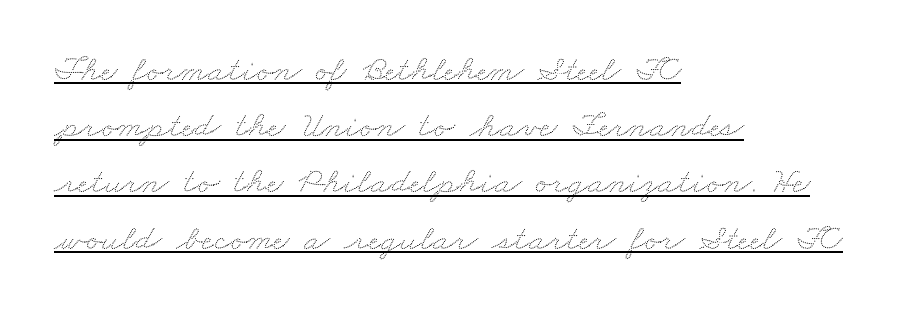
The block of text has a typical density, with ordinary space between rows. Students, note that the glyphs here touch the page at normal intervals. Honestly, the underline is the first thing you notice here. Is the block centered? No — it sits flush against the left margin. The face used here is proportionally spaced, like ordinary book or web type.
